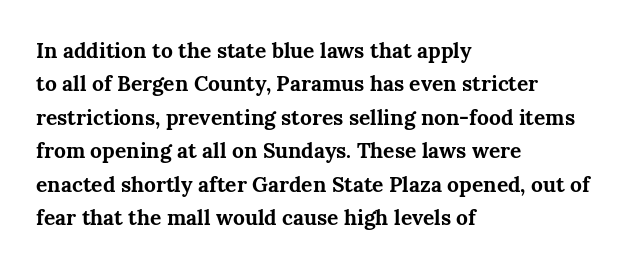
The lines sit at an ordinary, default distance from one another. Bare-footed words on every line. The rendering uses a bold face; every stroke is thick and dark. Posture: upright roman.
